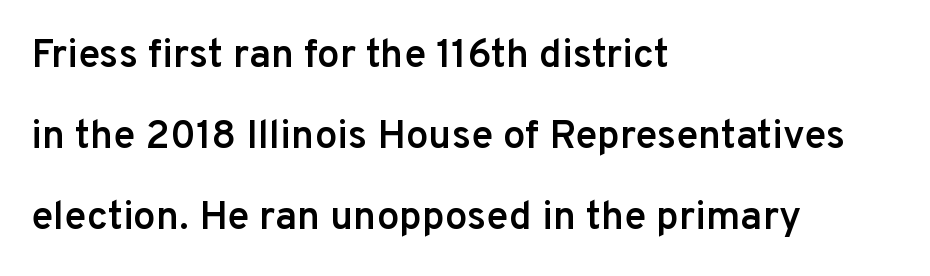
{"serif": "no", "italic": "no", "bold": "semi", "weight": "semibold", "width": "normal", "stroke_contrast": "low", "x_height": "medium", "monospaced": "no", "underline": "no", "align": "left", "line_spacing": "loose", "line_spacing_ratio": 2.02, "letter_spacing": "normal", "letter_spacing_em": 0.0, "glyph_px": 40}
